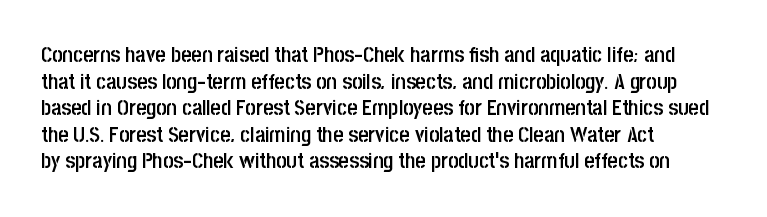
The image shows 22 px text type, upright; set left-aligned, line spacing 1.21x, normal letter spacing, not underlined.
